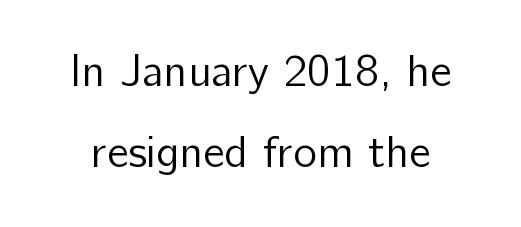
The image shows 45 px regular-weight sans-serif type, upright; set line spacing 1.81x, normal letter spacing, not underlined; low stroke contrast and a medium x-height.
